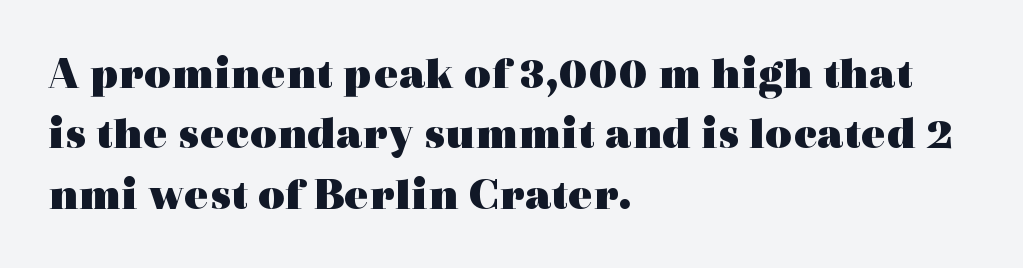
Q: Is the text bold? A: Yes.
Q: Is the text italic (slanted)? A: No, it is upright.
Q: Is the typeface a serif or a sans-serif typeface? A: Serif.
Q: Is the text underlined? A: No.
Q: How is the paragraph aligned? A: Left-aligned.
Q: Is the spacing between letters normal or unusually wide? A: Normal.
Q: Is the spacing between lines tight, normal or loose? A: Normal.
Q: Width (condensed, normal, or wide)? A: Wide.
Q: x-height? A: Medium.
Q: Monospaced? A: No.
